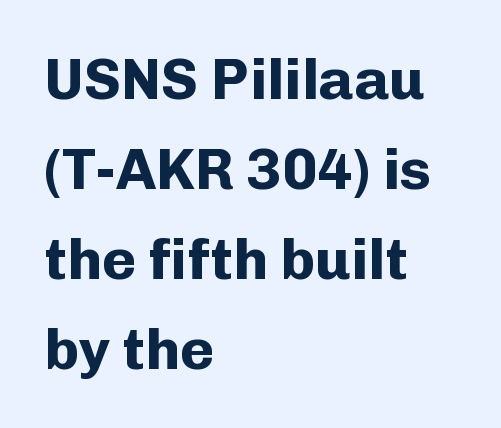
Q: Is the text bold? A: Yes.
Q: Is the text italic (slanted)? A: No, it is upright.
Q: Is the typeface a serif or a sans-serif typeface? A: Sans-serif.
Q: Is the text underlined? A: No.
Q: How is the paragraph aligned? A: Left-aligned.
Q: Is the spacing between letters normal or unusually wide? A: Normal.
Q: Is the spacing between lines tight, normal or loose? A: Normal.
Q: Width (condensed, normal, or wide)? A: Normal.
Q: Stroke contrast? A: Low.
Q: x-height? A: Medium.
Q: Monospaced? A: No.
